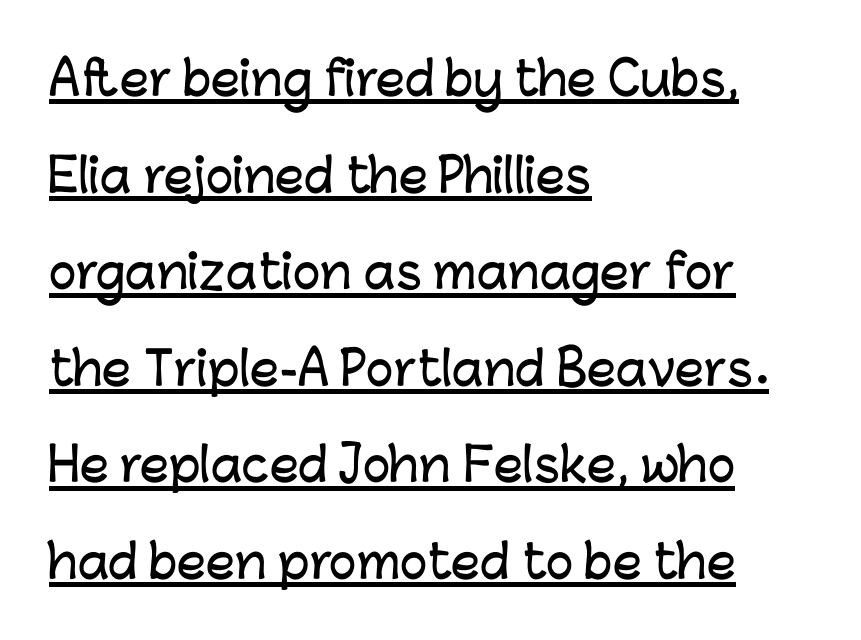
The image shows 46 px sans-serif type, upright; set left-aligned, loose line spacing (2.1x), normal letter spacing, underlined; low stroke contrast and a medium x-height.
